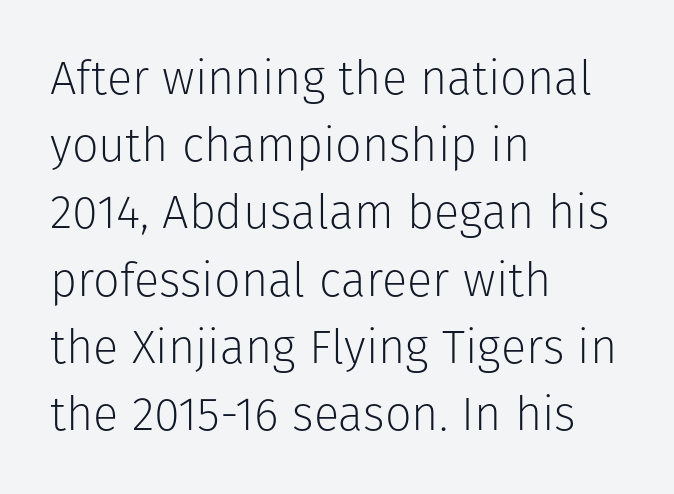
{"serif": "no", "italic": "no", "bold": "no", "weight": "light", "width": "normal", "stroke_contrast": "low", "x_height": "medium", "monospaced": "no", "underline": "no", "align": "left", "line_spacing": "normal", "line_spacing_ratio": 1.43, "letter_spacing": "normal", "letter_spacing_em": 0.0, "glyph_px": 47}
